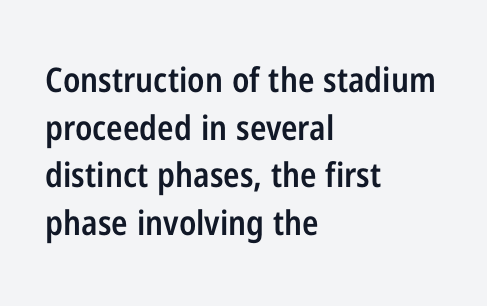
The image shows 34 px semibold, condensed sans-serif type, upright; set left-aligned, normal line spacing (1.4x), normal letter spacing, not underlined; low stroke contrast and a medium x-height.
